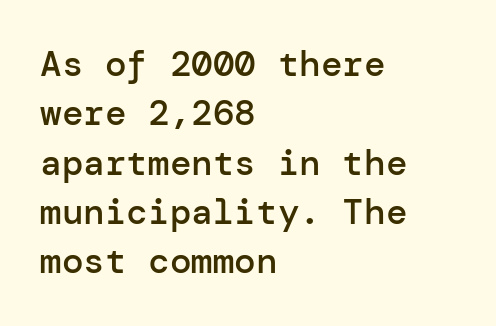
In CSS terms this would be text-align: left. Inter-character spacing is left at the font's built-in metrics. Is there much room between lines? A standard amount, neither cramped nor airy. Nope, not italic — everything's standing straight.
